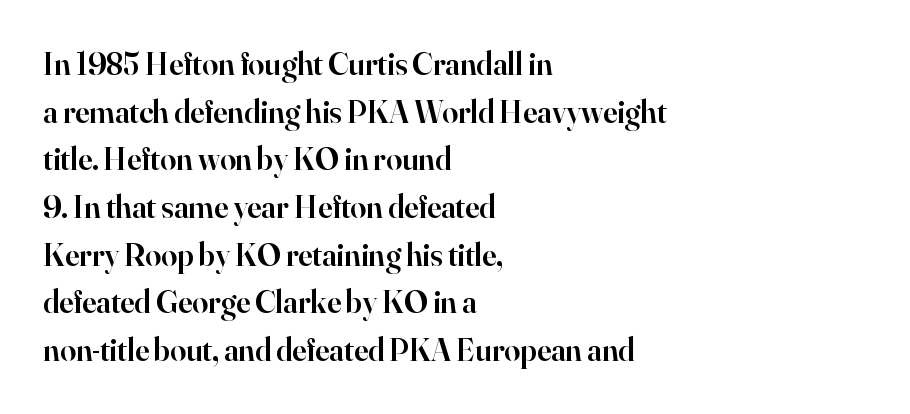
Q: Is the text bold? A: Semi-bold.
Q: Is the text italic (slanted)? A: No, it is upright.
Q: Is the typeface a serif or a sans-serif typeface? A: Serif.
Q: Is the text underlined? A: No.
Q: How is the paragraph aligned? A: Left-aligned.
Q: Is the spacing between letters normal or unusually wide? A: Normal.
Q: Is the spacing between lines tight, normal or loose? A: Normal.
Q: Width (condensed, normal, or wide)? A: Normal.
Q: Stroke contrast? A: High.
Q: x-height? A: Small.
Q: Monospaced? A: No.
